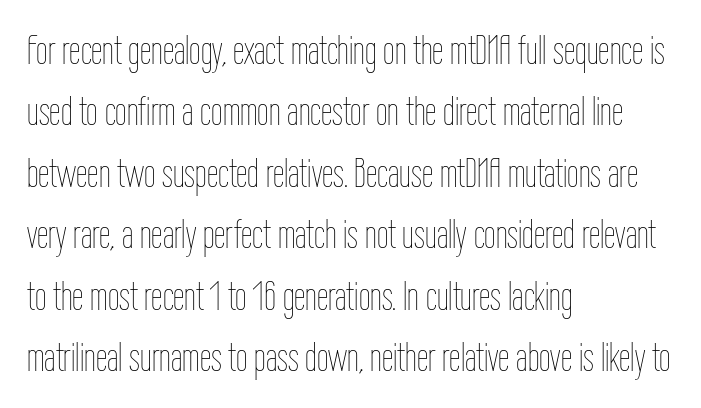
Q: Is the text bold? A: No.
Q: Is the text italic (slanted)? A: No, it is upright.
Q: Is the text underlined? A: No.
Q: How is the paragraph aligned? A: Left-aligned.
Q: Is the spacing between letters normal or unusually wide? A: Normal.
Q: Is the spacing between lines tight, normal or loose? A: Normal.
Q: Width (condensed, normal, or wide)? A: Condensed.
Q: Stroke contrast? A: Low.
Q: x-height? A: Medium.
Q: Monospaced? A: No.
